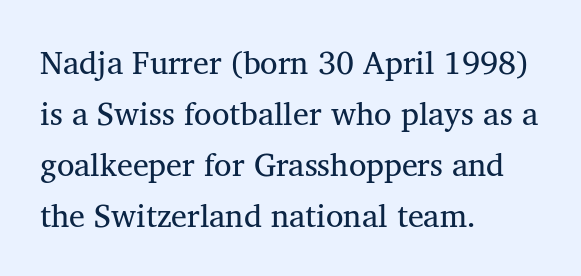
Honestly, the letter spacing is just normal — you wouldn't notice it. Does the copy run flush right? No — it runs flush left. These lines are rendered in a variable-pitch font. Regarding serifs, this sample has them.
